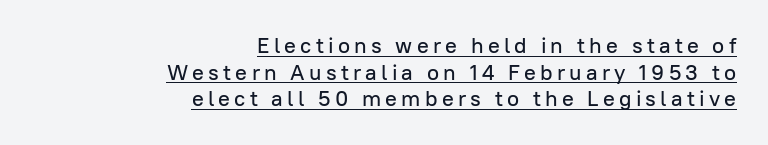
Rendered with straight, roman letterforms. If you drew a ruler down the right edge, every line would touch it. A baseline rule has been typeset under these characters.
